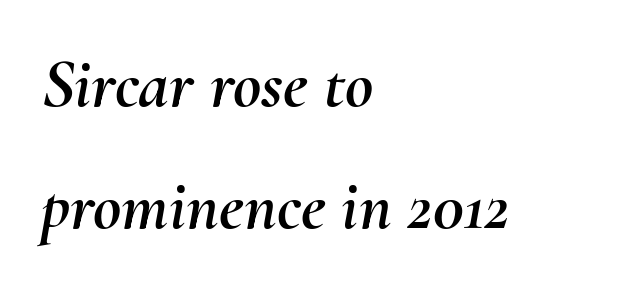
Q: Is the text italic (slanted)? A: Yes, it leans right by about 10 degrees.
Q: Is the text underlined? A: No.
Q: How is the paragraph aligned? A: Left-aligned.
Q: Is the spacing between letters normal or unusually wide? A: Normal.
Q: Width (condensed, normal, or wide)? A: Normal.
Q: Stroke contrast? A: Medium.
Q: x-height? A: Small.
Q: Monospaced? A: No.
